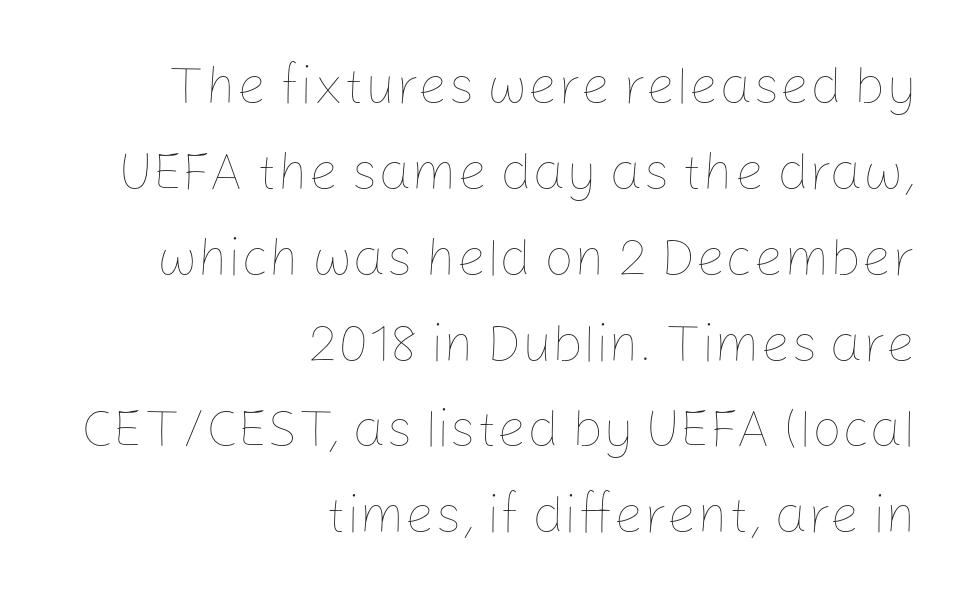
The image shows 53 px thin type, upright; set right-aligned, normal line spacing (1.62x), normal letter spacing, not underlined; low stroke contrast and a medium x-height.
